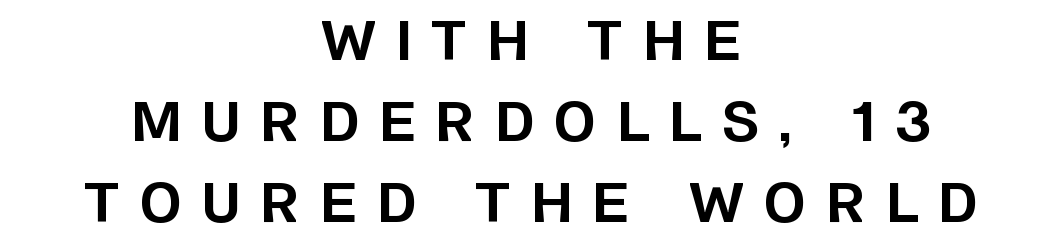
The image shows 54 px bold sans-serif type, upright; set centered, normal line spacing (1.5x), unusually wide letter spacing (+0.38 em), not underlined; low stroke contrast and a large x-height.
